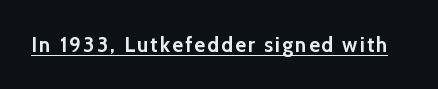
Do the letters lean? They stand straight. Compared with an ordinary text face, these strokes are far heavier — a full bold. Emphasis is given by a line drawn under the lettering.
